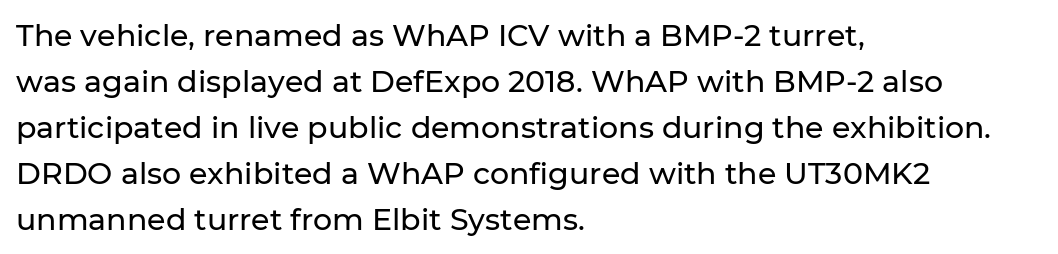
The image shows 30 px sans-serif type, upright; set left-aligned, normal line spacing (1.53x), normal letter spacing, not underlined; low stroke contrast and a medium x-height.
